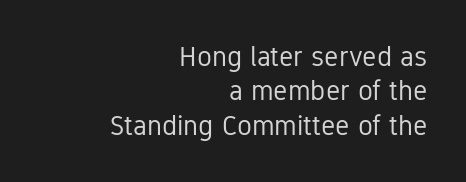
Q: Is the text bold? A: No.
Q: Is the text italic (slanted)? A: No, it is upright.
Q: Is the typeface a serif or a sans-serif typeface? A: Sans-serif.
Q: Is the text underlined? A: No.
Q: How is the paragraph aligned? A: Right-aligned.
Q: Is the spacing between letters normal or unusually wide? A: Normal.
Q: Width (condensed, normal, or wide)? A: Condensed.
Q: Stroke contrast? A: Low.
Q: x-height? A: Medium.
Q: Monospaced? A: No.
